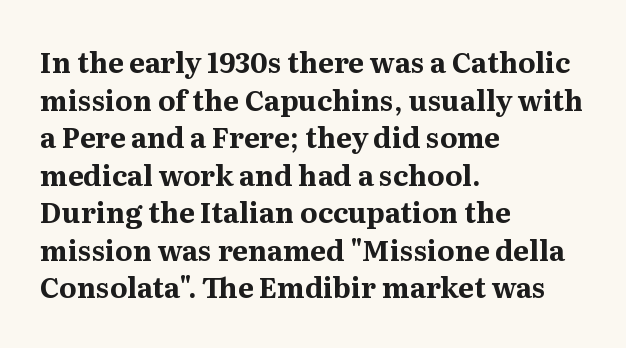
The image shows 28 px bold serif type, upright; set left-aligned, normal line spacing (1.34x), normal letter spacing, not underlined; medium stroke contrast and a medium x-height.
